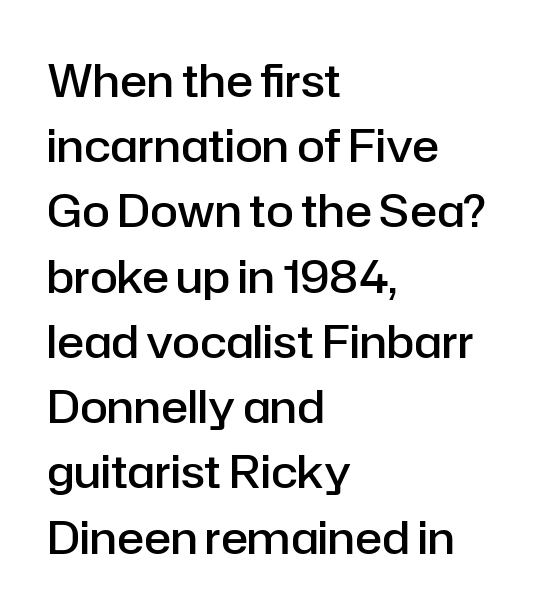
{"serif": "no", "italic": "no", "bold": "semi", "weight": "semibold", "width": "normal", "stroke_contrast": "low", "x_height": "medium", "monospaced": "no", "underline": "no", "align": "left", "line_spacing": "normal", "line_spacing_ratio": 1.45, "letter_spacing": "normal", "letter_spacing_em": 0.0, "glyph_px": 45}
